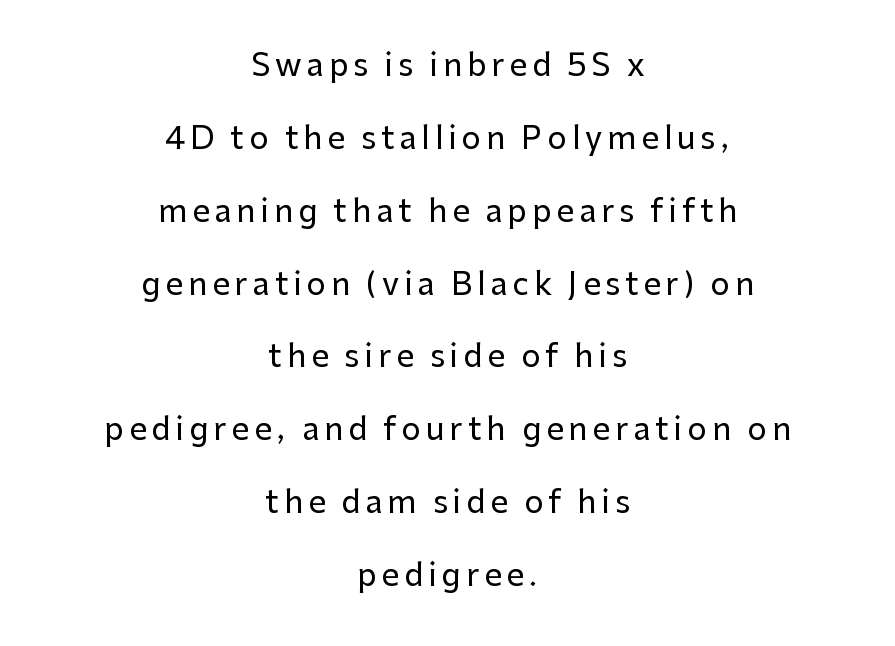
The image shows 31 px sans-serif type, upright; set centered, loose line spacing (2.35x), not underlined; low stroke contrast and a medium x-height.
